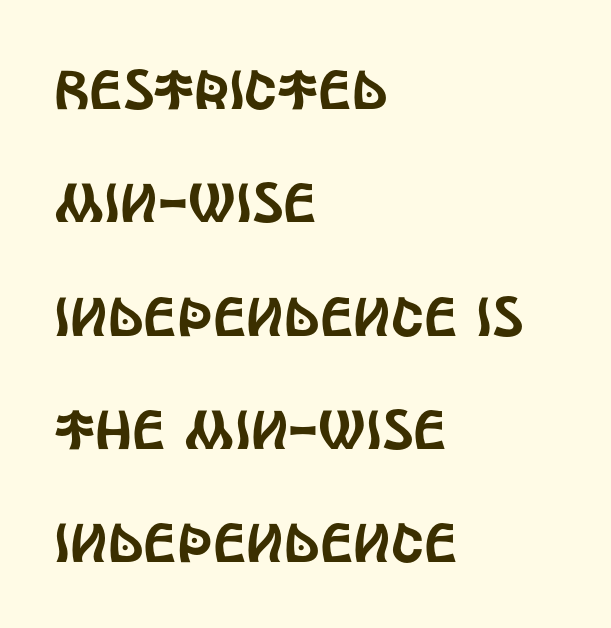
{"serif": "no", "italic": "no", "width": "condensed", "x_height": "large", "monospaced": "no", "underline": "no", "align": "left", "line_spacing": "loose", "line_spacing_ratio": 2.06, "letter_spacing": "normal", "letter_spacing_em": 0.0, "glyph_px": 55}
